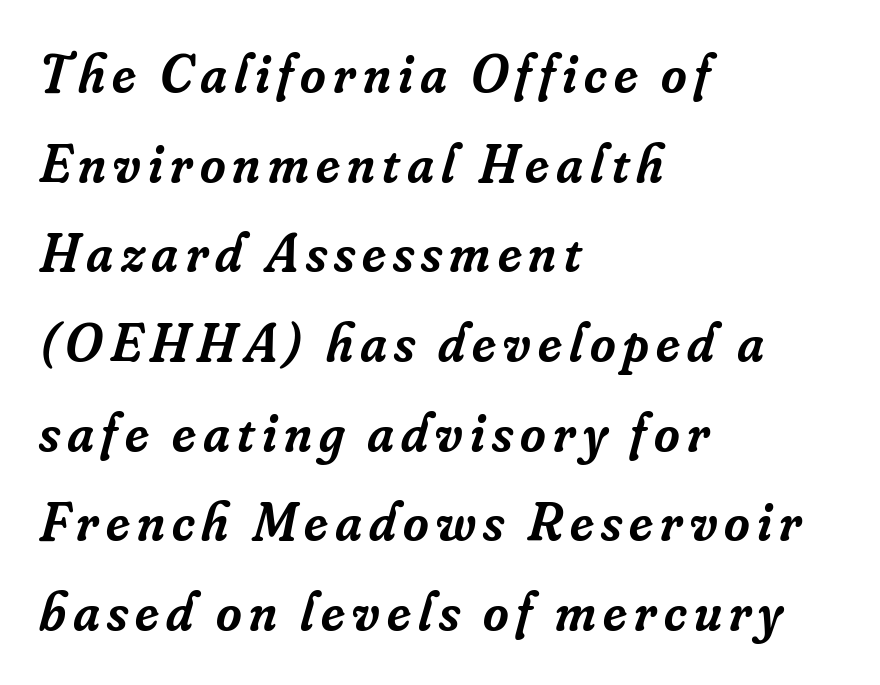
These lines were composed using italics. Line starts are locked; line ends wander. This sample uses a serif face. Summary of weight: moderately heavy, a semibold. The block of text has a typical density, with ordinary space between rows. This rendering features lettering with no underline.
